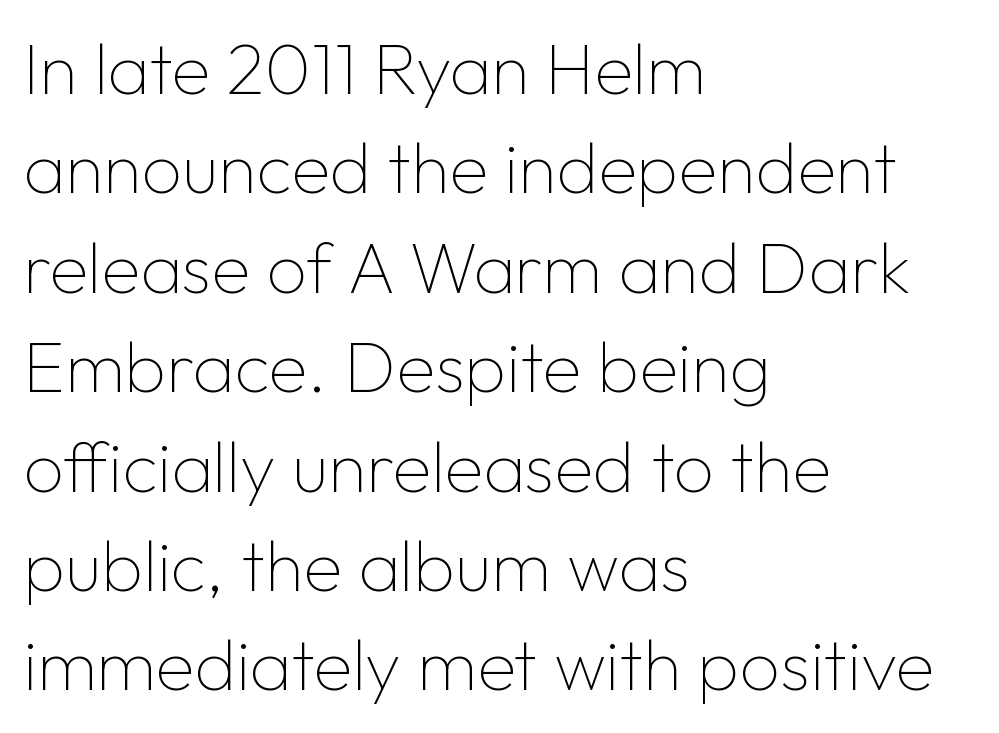
Q: Is the text bold? A: No.
Q: Is the text italic (slanted)? A: No, it is upright.
Q: Is the typeface a serif or a sans-serif typeface? A: Sans-serif.
Q: Is the text underlined? A: No.
Q: How is the paragraph aligned? A: Left-aligned.
Q: Is the spacing between letters normal or unusually wide? A: Normal.
Q: Is the spacing between lines tight, normal or loose? A: Normal.
Q: Width (condensed, normal, or wide)? A: Normal.
Q: Stroke contrast? A: Low.
Q: x-height? A: Medium.
Q: Monospaced? A: No.
